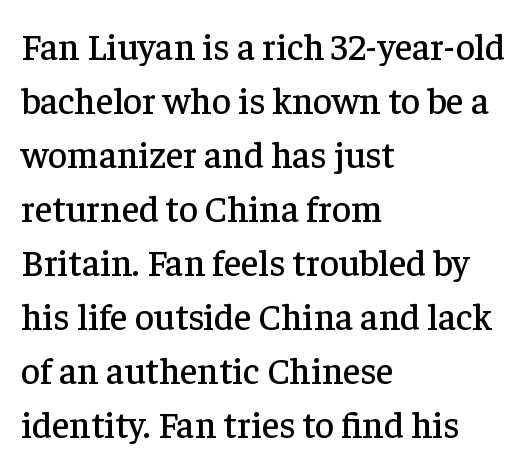
The image shows 37 px serif type, upright; set left-aligned, normal line spacing (1.46x), normal letter spacing, not underlined; low stroke contrast and a medium x-height.
